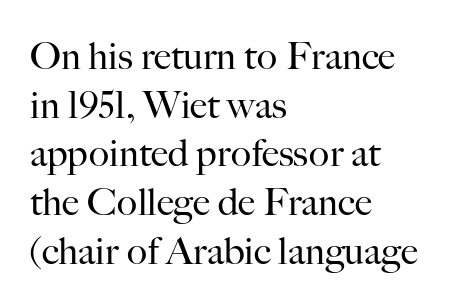
{"serif": "yes", "italic": "no", "bold": "no", "weight": "regular", "width": "normal", "stroke_contrast": "high", "x_height": "small", "monospaced": "no", "underline": "no", "align": "left", "line_spacing": "normal", "line_spacing_ratio": 1.28, "letter_spacing": "normal", "letter_spacing_em": 0.0, "glyph_px": 38}
